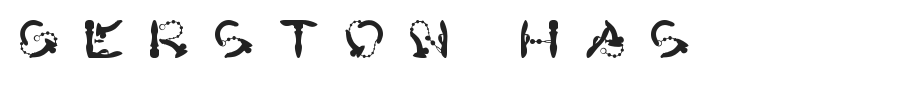
{"serif": "no", "italic": "no", "width": "normal", "stroke_contrast": "high", "x_height": "large", "underline": "no", "letter_spacing": "wide", "letter_spacing_em": 0.41, "glyph_px": 52}
